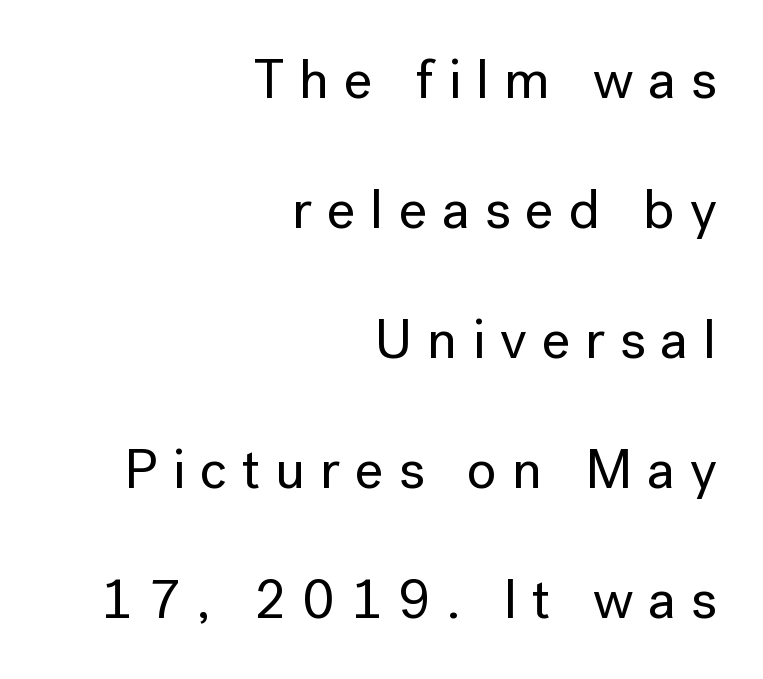
Descenders hang freely into open space. Is the block centered? No — it sits flush against the right margin. Grotesque or geometric, the face here clearly has no serifs. Leading: increased. Tall strokes in this sample are plumb rather than angled. Each letter keeps its own natural width here, so spacing adapts to shape.
